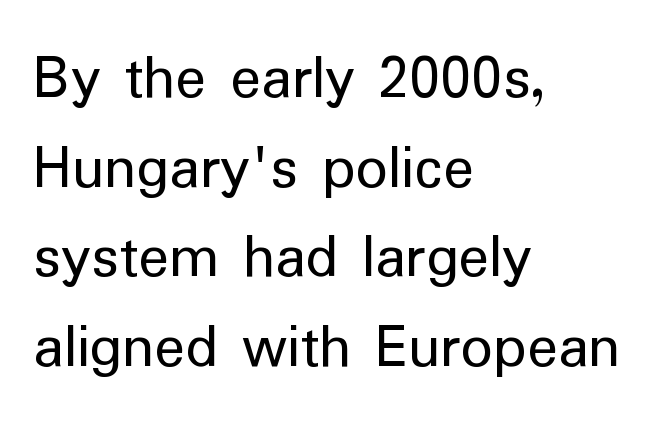
The image shows 64 px regular-weight sans-serif type, upright; set left-aligned, normal line spacing (1.4x), normal letter spacing, not underlined; low stroke contrast and a medium x-height.
